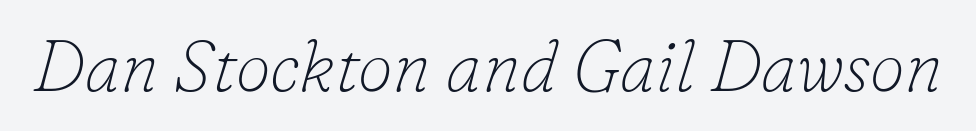
Is the stroke heavy? The answer is a plain regular-or-lighter. Varying glyph widths throughout — classic text-font behaviour. A bare baseline throughout the passage. Caption: standard tracking, unaltered. The letters carry serifs — small finishing strokes at the ends of their stems.
